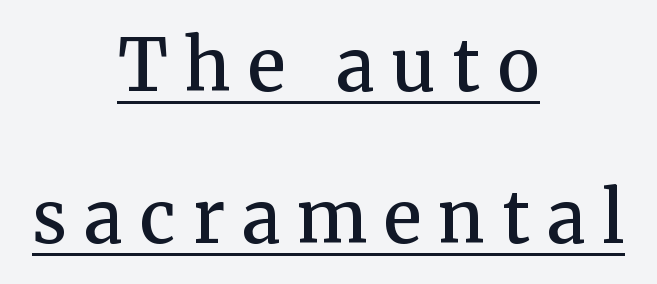
The image shows 71 px semibold serif type, upright; set centered, loose line spacing (2.14x), unusually wide letter spacing (+0.24 em), underlined; medium stroke contrast and a medium x-height.
